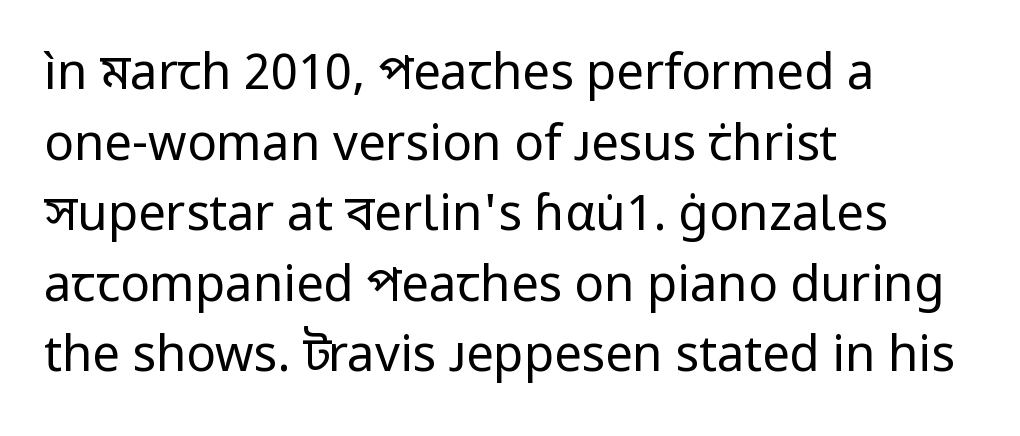
The image shows 49 px regular-weight sans-serif type, upright; set left-aligned, normal line spacing (1.44x), normal letter spacing, not underlined; low stroke contrast and a medium x-height.
